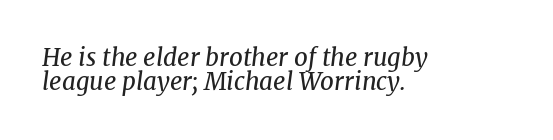
Notice how the passage keeps a crisp vertical edge on the left only. Each new line begins almost immediately beneath the previous one. Honestly, there is no underline to notice here at all. These glyphs show unthickened strokes, regular width or finer. There is no visible air inserted between adjacent glyphs. An italicized treatment has been applied to the whole sample.
